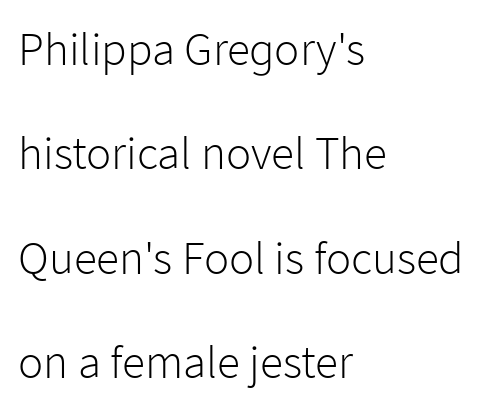
The image shows 47 px light sans-serif type, upright; set left-aligned, loose line spacing (2.22x), normal letter spacing, not underlined; low stroke contrast and a medium x-height.
